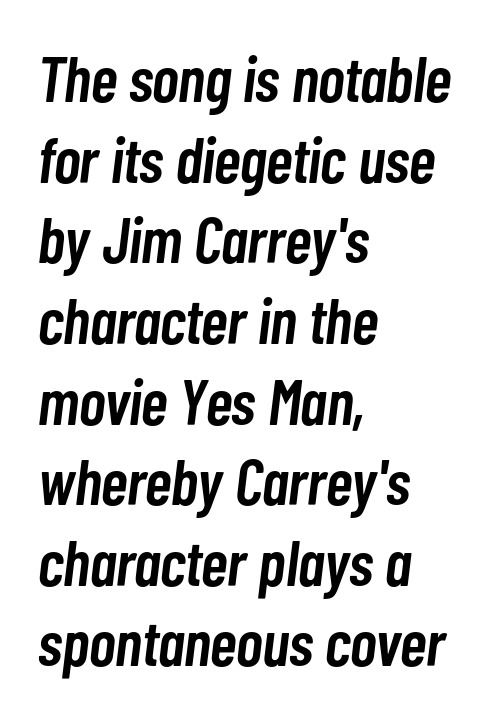
{"italic": "yes", "lean": "right", "slant_degrees": 7, "bold": "semi", "weight": "semibold", "width": "condensed", "stroke_contrast": "low", "x_height": "medium", "monospaced": "no", "underline": "no", "align": "left", "line_spacing": "normal", "line_spacing_ratio": 1.26, "letter_spacing": "normal", "letter_spacing_em": 0.0, "glyph_px": 64}
